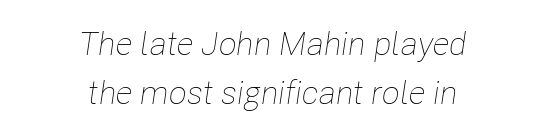
This is oblique type, the kind used for emphasis or titles. Here the designer chose a conventional face with non-uniform glyph widths. Heft: none added — not bold. Descenders are the only things crossing below the line. Rows of type keep a routine distance in the vertical direction. Is the letter spacing exaggerated? No — it looks like the ordinary default.
